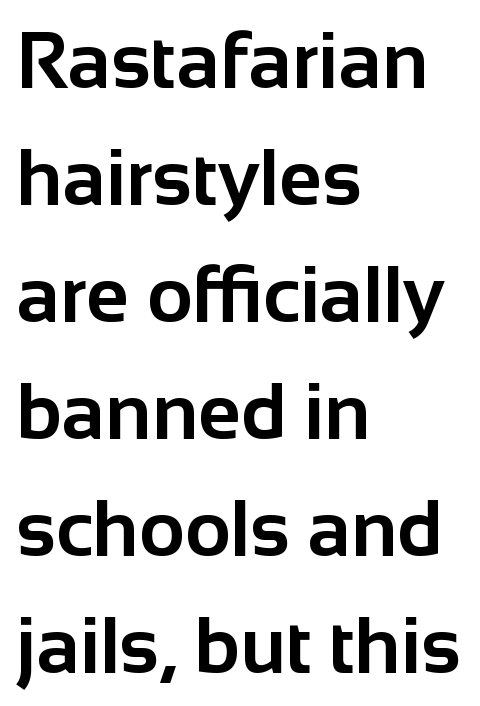
Proportional: the letters do not fall into vertical columns. Chunky letters — that's bold for sure. The words here are not underlined. Look at the tracking — it's just the regular setting, nothing added. Compared with a centered layout, this one pins lines to the left instead. How would I describe the line gaps? Plain and ordinary.
